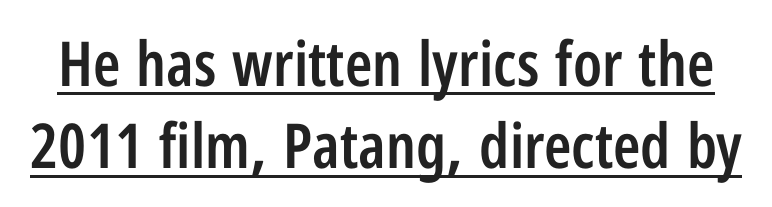
Characters follow at the spacing the type designer built in. Is this a sans? Yes — the strokes have no serifs. Notice the strokes are somewhat thickened but not fully heavy: this is a semibold. Looks like someone drew a line under every word here. Spacing verdict: proportional, widths tailored to each character.
